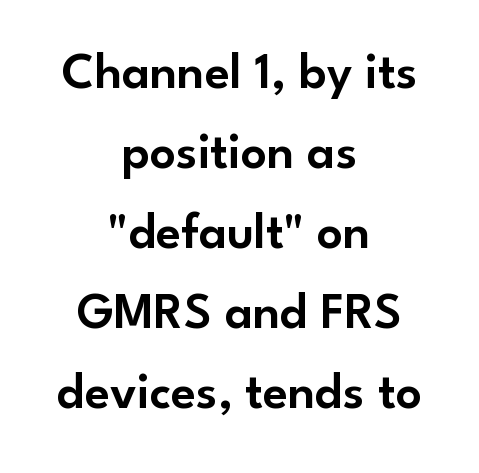
Typographically, this falls in the sans-serif category. Think of a printed novel: that variable character pitch is what you see here. Compared with typical paragraphs, the rows here are spaced about the same. Glance below the letters and you will spot only blank space.
